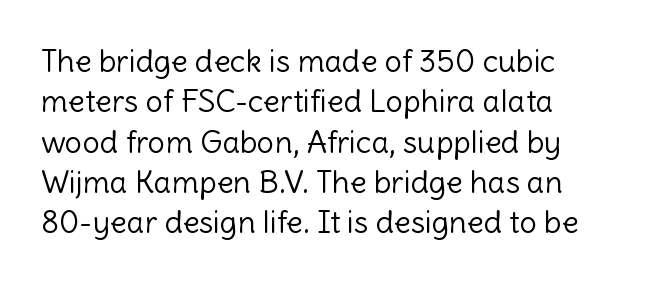
{"serif": "no", "italic": "no", "bold": "no", "weight": "light", "width": "normal", "x_height": "medium", "monospaced": "no", "underline": "no", "line_spacing": "normal", "line_spacing_ratio": 1.3, "letter_spacing": "normal", "letter_spacing_em": 0.0, "glyph_px": 31}
